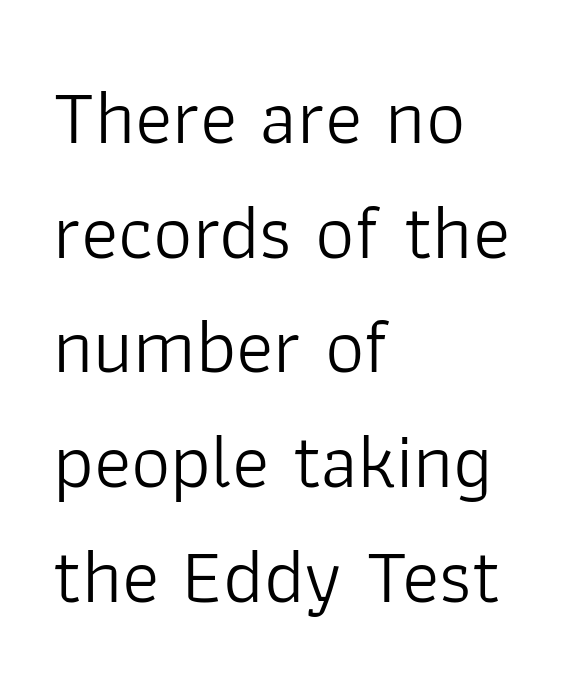
Serif or sans? Sans — the stroke terminals are bare. Vertical spacing — default. Each row of text sits above clean, open space. This sample uses plain, unmodified letter spacing.
